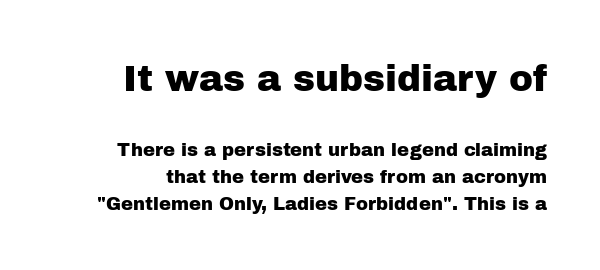
The image shows 36 px sans-serif type, upright; set normal line spacing (1.52x), normal letter spacing, not underlined; the first (top) block is 2.0x larger; low stroke contrast and a medium x-height.
